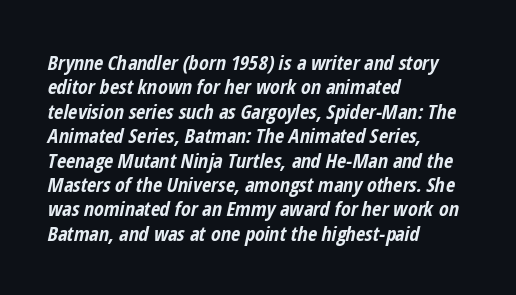
{"italic": "yes", "lean": "right", "slant_degrees": 12, "bold": "yes", "underline": "no", "align": "left", "line_spacing_ratio": 1.22, "letter_spacing": "normal", "letter_spacing_em": 0.0, "glyph_px": 20}
